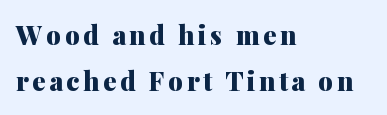
The image shows 26 px bold type, upright; set left-aligned, line spacing 1.77x, not underlined.
